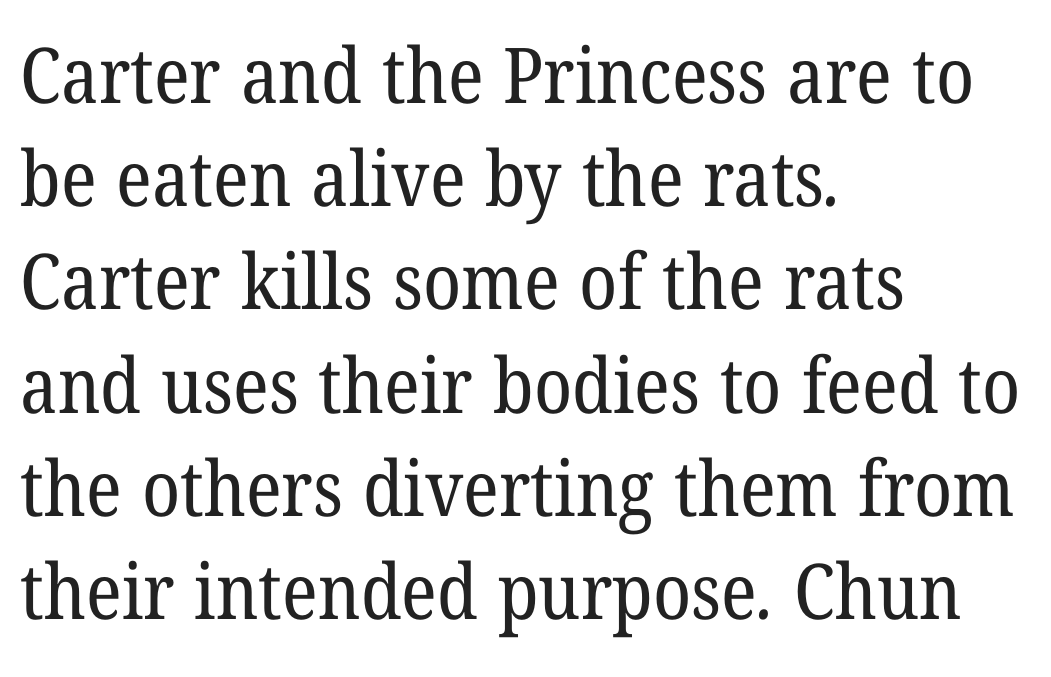
Q: Is the text bold? A: No.
Q: Is the typeface a serif or a sans-serif typeface? A: Serif.
Q: Is the text underlined? A: No.
Q: How is the paragraph aligned? A: Left-aligned.
Q: Is the spacing between letters normal or unusually wide? A: Normal.
Q: Is the spacing between lines tight, normal or loose? A: Normal.
Q: Width (condensed, normal, or wide)? A: Normal.
Q: Stroke contrast? A: Low.
Q: x-height? A: Medium.
Q: Monospaced? A: No.
